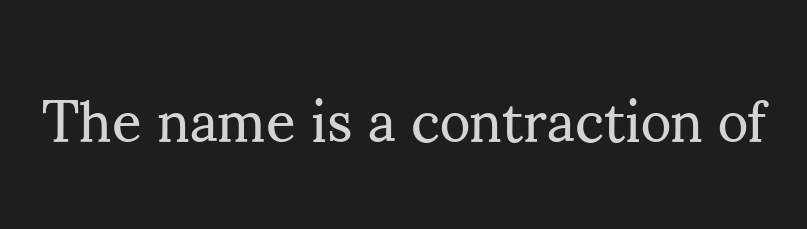
The image shows 58 px regular-weight serif type, upright; set normal letter spacing, not underlined; medium stroke contrast and a small x-height.
